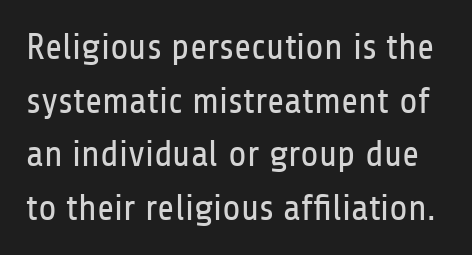
Q: Is the text bold? A: No.
Q: Is the text italic (slanted)? A: No, it is upright.
Q: Is the typeface a serif or a sans-serif typeface? A: Sans-serif.
Q: Is the text underlined? A: No.
Q: Is the spacing between letters normal or unusually wide? A: Normal.
Q: Is the spacing between lines tight, normal or loose? A: Normal.
Q: Width (condensed, normal, or wide)? A: Condensed.
Q: Stroke contrast? A: Low.
Q: x-height? A: Medium.
Q: Monospaced? A: No.
